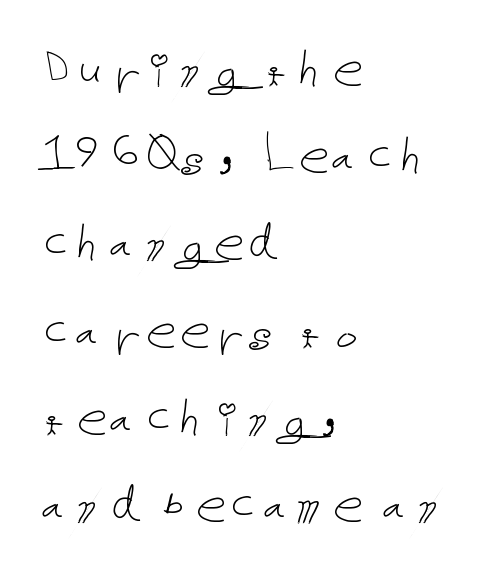
This sample uses plain, unmodified letter spacing. Honestly, the row spacing looks completely unremarkable. Plain, unruled lines of type. Each stroke keeps to a modest, everyday thickness or less. Teacher's note: observe the even left margin — that is flush-left alignment.
